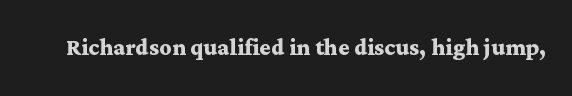
Q: Is the text bold? A: Yes.
Q: Is the text italic (slanted)? A: No, it is upright.
Q: Is the typeface a serif or a sans-serif typeface? A: Serif.
Q: Is the text underlined? A: No.
Q: Is the spacing between letters normal or unusually wide? A: Normal.
Q: Width (condensed, normal, or wide)? A: Wide.
Q: Stroke contrast? A: Medium.
Q: x-height? A: Medium.
Q: Monospaced? A: No.
